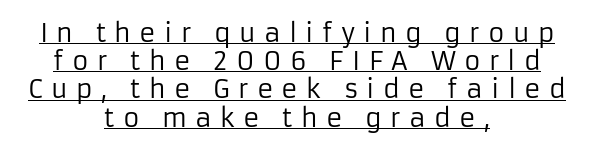
Q: Is the text bold? A: No.
Q: Is the text italic (slanted)? A: No, it is upright.
Q: Is the text underlined? A: Yes.
Q: How is the paragraph aligned? A: Centered.
Q: Is the spacing between letters normal or unusually wide? A: Unusually wide.
Q: Is the spacing between lines tight, normal or loose? A: Tight.
